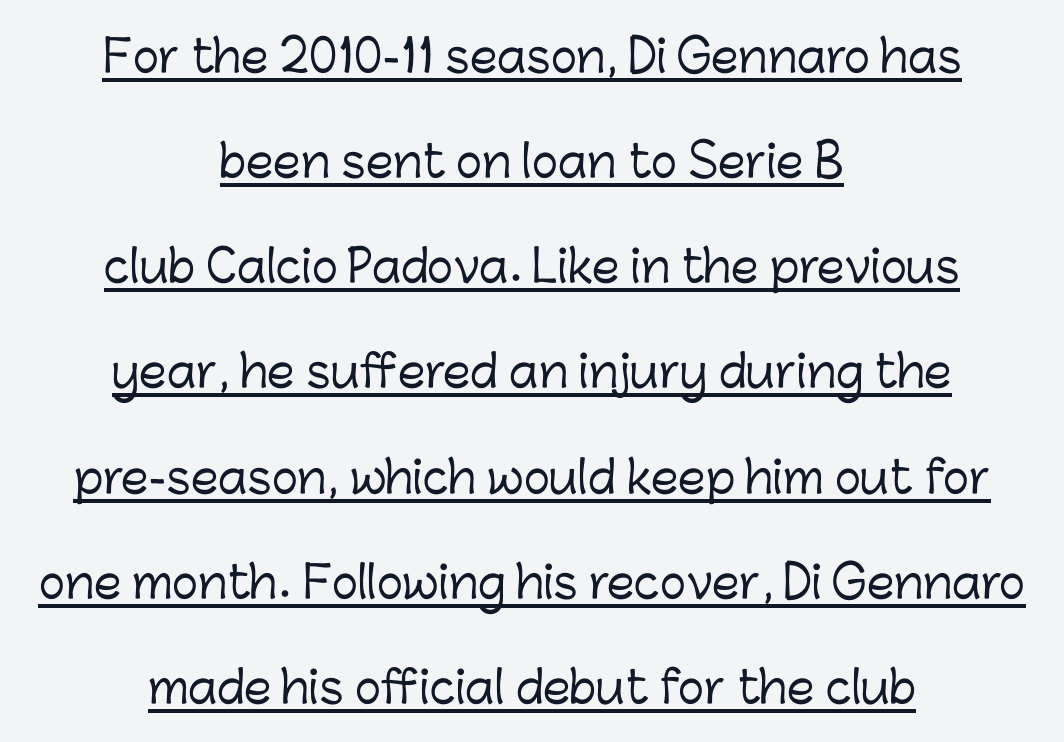
{"serif": "no", "italic": "no", "width": "normal", "stroke_contrast": "low", "x_height": "medium", "monospaced": "no", "underline": "yes", "align": "center", "line_spacing": "loose", "line_spacing_ratio": 2.39, "letter_spacing": "normal", "letter_spacing_em": 0.0, "glyph_px": 44}
